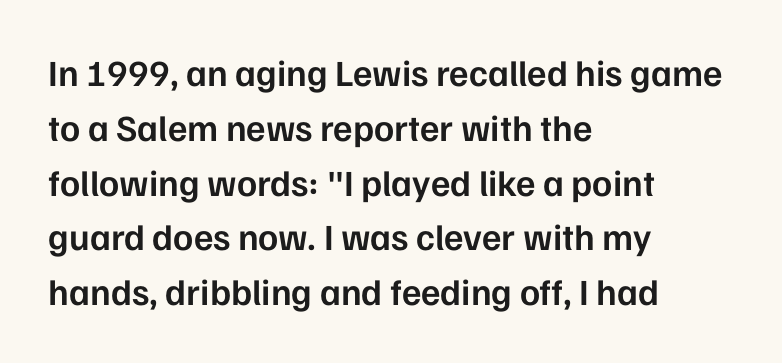
The image shows 37 px semibold sans-serif type, upright; set left-aligned, normal line spacing (1.48x), normal letter spacing, not underlined; low stroke contrast and a medium x-height.
